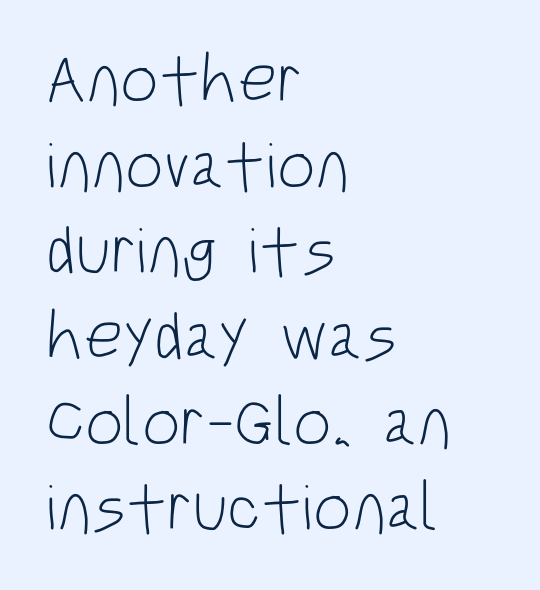
Normally led — the rows are evenly, conventionally spaced. Notice how the stems are strictly vertical — no italics here. Does the type have serifs? No, each stem ends abruptly. A clean baseline with only descenders dipping below it. This sample has the flowing, uneven cadence of proportional lettering. Short note: letters normally spaced.
